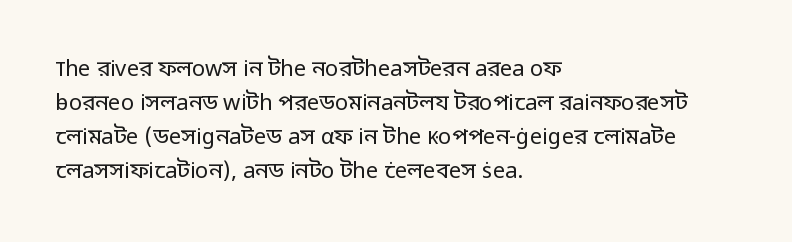
Q: Is the text bold? A: No.
Q: Is the text italic (slanted)? A: No, it is upright.
Q: Is the text underlined? A: No.
Q: How is the paragraph aligned? A: Left-aligned.
Q: Is the spacing between letters normal or unusually wide? A: Normal.
Q: Is the spacing between lines tight, normal or loose? A: Normal.
